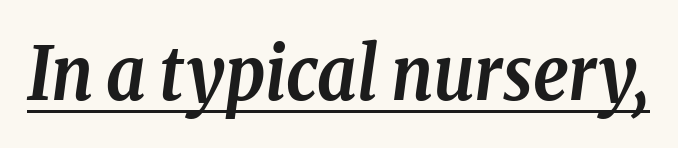
Descenders here cross a horizontal rule under the line. Bold? Absolutely — the strokes are thick and heavy. I'd call this a serif setting — the letters wear small feet. The face used here is proportionally spaced, like ordinary book or web type.
